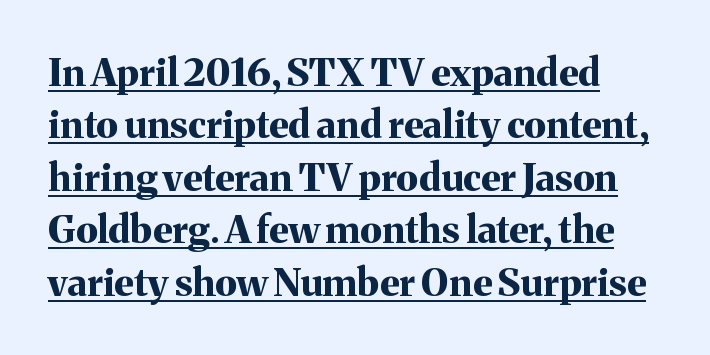
{"serif": "yes", "italic": "no", "bold": "yes", "weight": "bold", "width": "normal", "stroke_contrast": "medium", "x_height": "medium", "monospaced": "no", "underline": "yes", "align": "left", "line_spacing": "normal", "line_spacing_ratio": 1.38, "letter_spacing": "normal", "letter_spacing_em": 0.0, "glyph_px": 38}
